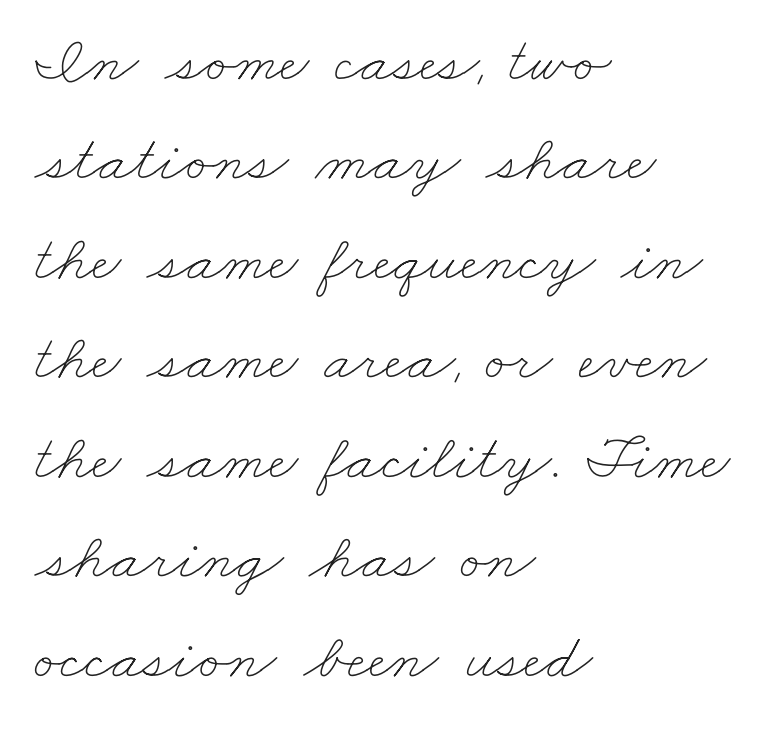
{"bold": "no", "weight": "thin", "width": "wide", "stroke_contrast": "low", "x_height": "small", "monospaced": "no", "underline": "no", "align": "left", "line_spacing": "normal", "line_spacing_ratio": 1.53, "letter_spacing": "normal", "letter_spacing_em": 0.0, "glyph_px": 65}
